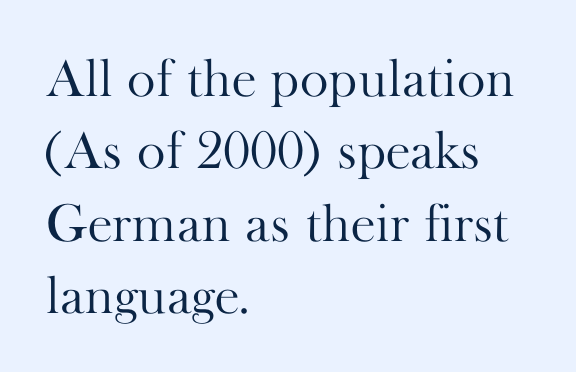
{"serif": "yes", "italic": "no", "bold": "no", "weight": "light", "width": "normal", "stroke_contrast": "high", "x_height": "small", "monospaced": "no", "underline": "no", "align": "left", "line_spacing": "normal", "line_spacing_ratio": 1.34, "letter_spacing": "normal", "letter_spacing_em": 0.0, "glyph_px": 54}
